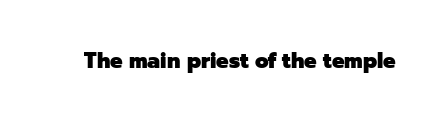
{"italic": "no", "bold": "yes", "underline": "no", "letter_spacing": "normal", "letter_spacing_em": 0.0, "glyph_px": 22}
